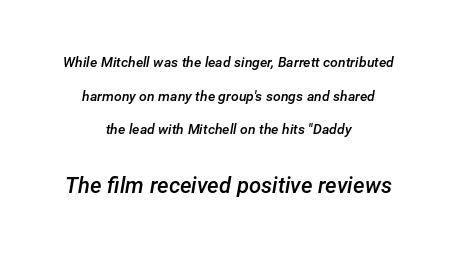
Q: Is the text bold? A: Semi-bold.
Q: Is the text italic (slanted)? A: Yes, it leans right by about 12 degrees.
Q: Is the text underlined? A: No.
Q: How is the paragraph aligned? A: Centered.
Q: Is the spacing between letters normal or unusually wide? A: Normal.
Q: Is the spacing between lines tight, normal or loose? A: Loose.
Q: Which block of text is set in a larger size, the first (top) or the second (bottom)? A: The second (bottom) one.
